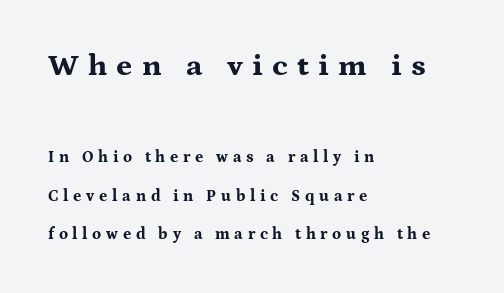
The leading is generous, giving the passage an open texture. Weight: bold. Nope, not italic — everything's standing straight. Left-aligned paragraph, ragged on the right. Spacing between characters has been opened up far beyond the box default. Letterform terminals end in serifs throughout the passage.
